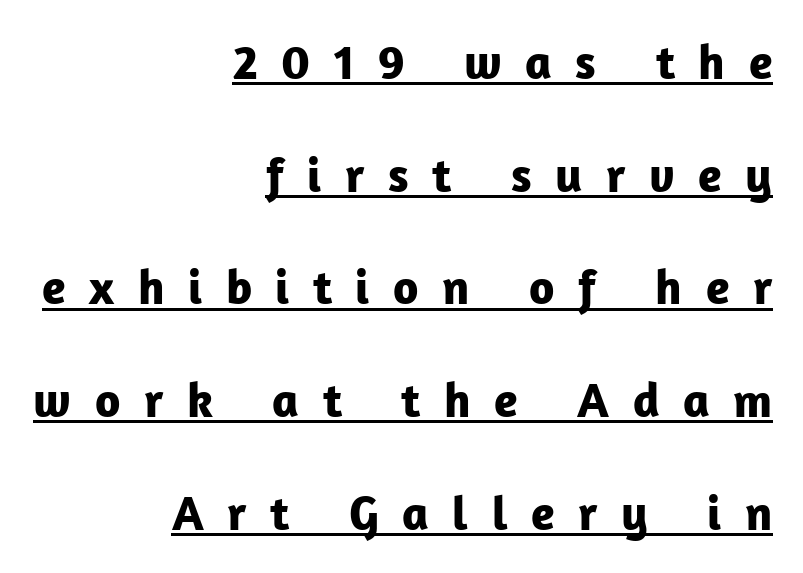
The block of text is sparse from top to bottom, with ample space between rows. Character widths vary here, with narrow letters taking less room than wide ones. The setting favours the right margin, as signatures and pull-quotes sometimes do. This is roman type, the default non-slanted kind.
